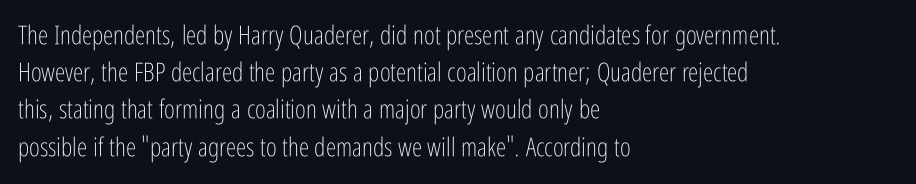
Q: Is the text bold? A: No.
Q: Is the text italic (slanted)? A: No, it is upright.
Q: Is the text underlined? A: No.
Q: How is the paragraph aligned? A: Left-aligned.
Q: Is the spacing between letters normal or unusually wide? A: Normal.
Q: Is the spacing between lines tight, normal or loose? A: Normal.
